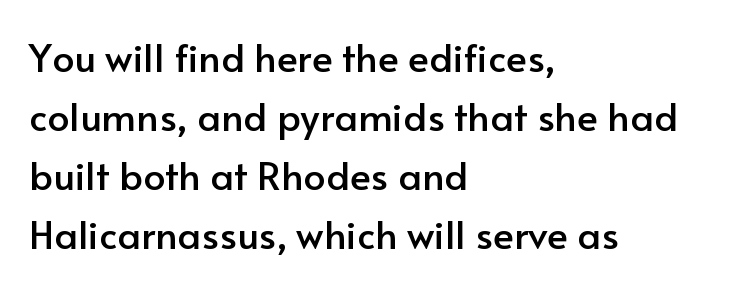
The image shows 39 px sans-serif type, upright; set left-aligned, normal line spacing (1.51x), normal letter spacing, not underlined; low stroke contrast and a small x-height.
